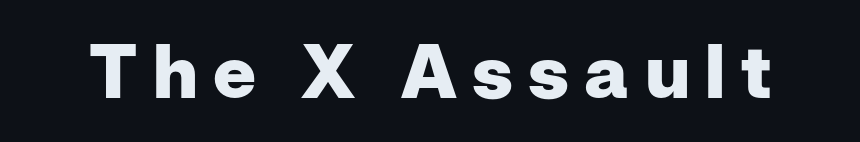
A dark, heavy texture on the line: the type is bold. Posture: upright roman. The area under the type is left untouched. Students, note that the glyphs here are deliberately spaced far apart.
